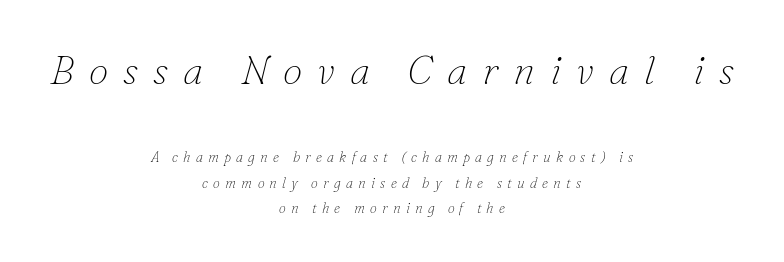
The image shows 40 px thin serif type, italic (leaning right); set centered, line spacing 1.81x, unusually wide letter spacing (+0.37 em), not underlined; the first (top) block is 2.86x larger; low stroke contrast and a small x-height.
